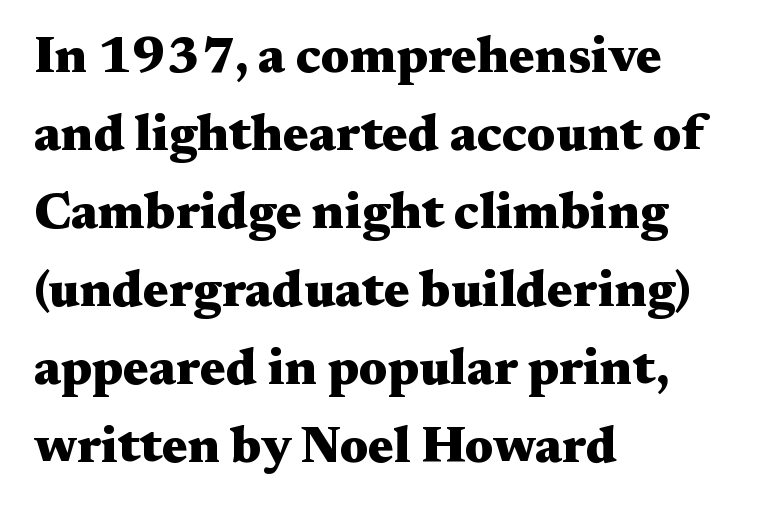
{"serif": "yes", "italic": "no", "bold": "yes", "weight": "heavy", "width": "wide", "stroke_contrast": "medium", "x_height": "medium", "monospaced": "no", "underline": "no", "align": "left", "line_spacing": "normal", "line_spacing_ratio": 1.53, "letter_spacing": "normal", "letter_spacing_em": 0.0, "glyph_px": 51}
